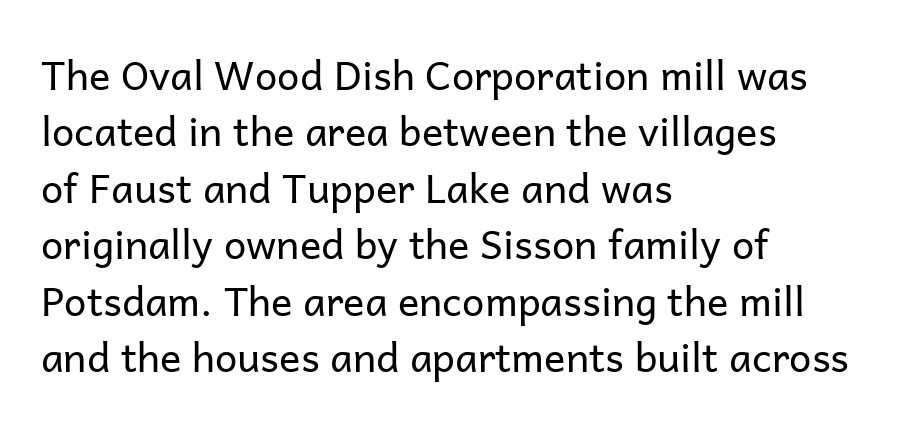
The typesetter chose a ragged-right arrangement here. Does the lettering tilt? It doesn't — this is upright. Glyph-to-glyph distance matches everyday printed text. No letter is thick-stroked: the sample isn't bold. The lines sit at an ordinary, default distance from one another.
